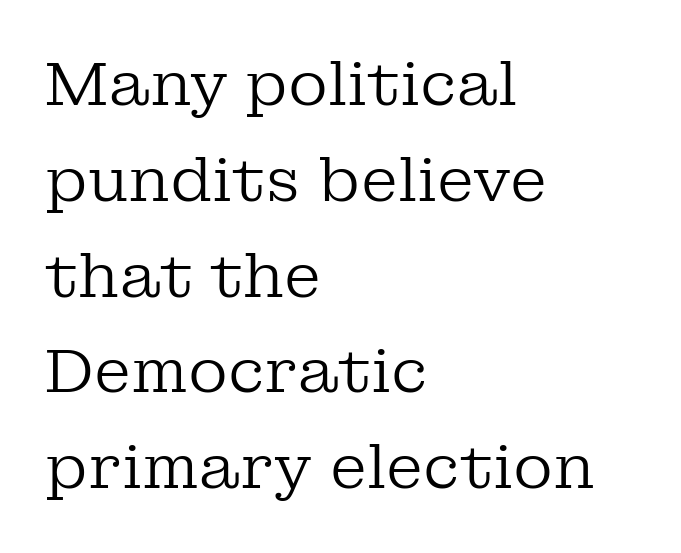
Posture: vertical. Where is the straight margin? On the left. Look at the bottom of the vertical strokes: they flare into serifs here. Here the designer chose a conventional face with non-uniform glyph widths. This rendering features lettering with no underline.
